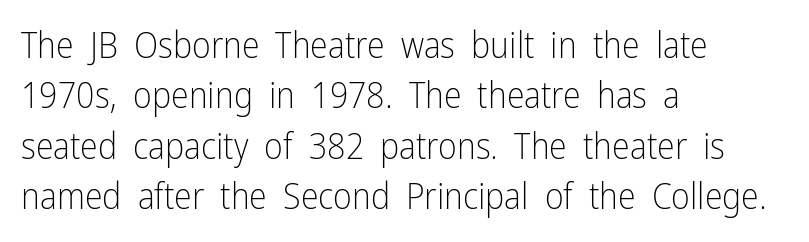
Unmarked baselines from the first word to the last. In terms of letterspacing, this is plain default setting. The characters are drawn with everyday or finer stroke widths. The face used here is proportionally spaced, like ordinary book or web type.
